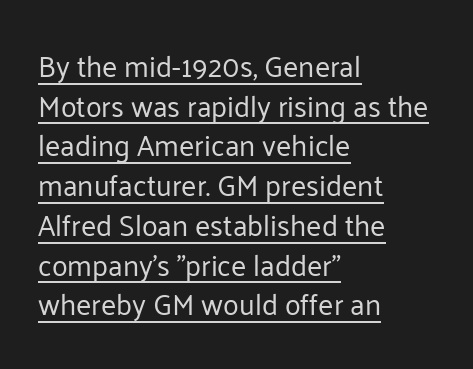
Q: Is the text bold? A: No.
Q: Is the text italic (slanted)? A: No, it is upright.
Q: Is the typeface a serif or a sans-serif typeface? A: Sans-serif.
Q: Is the text underlined? A: Yes.
Q: How is the paragraph aligned? A: Left-aligned.
Q: Is the spacing between letters normal or unusually wide? A: Normal.
Q: Is the spacing between lines tight, normal or loose? A: Normal.
Q: Width (condensed, normal, or wide)? A: Normal.
Q: Stroke contrast? A: Low.
Q: x-height? A: Medium.
Q: Monospaced? A: No.
